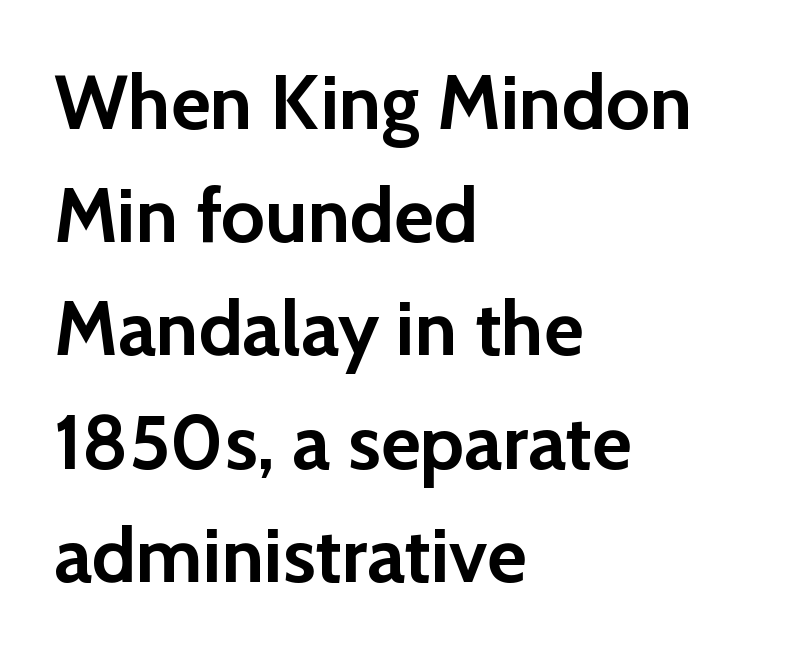
The axis of the letterforms is exactly vertical. Is the block centered? No — it sits flush against the left margin. The zone under the glyphs is completely vacant. You could not count columns in this text — the font is proportionally spaced.
